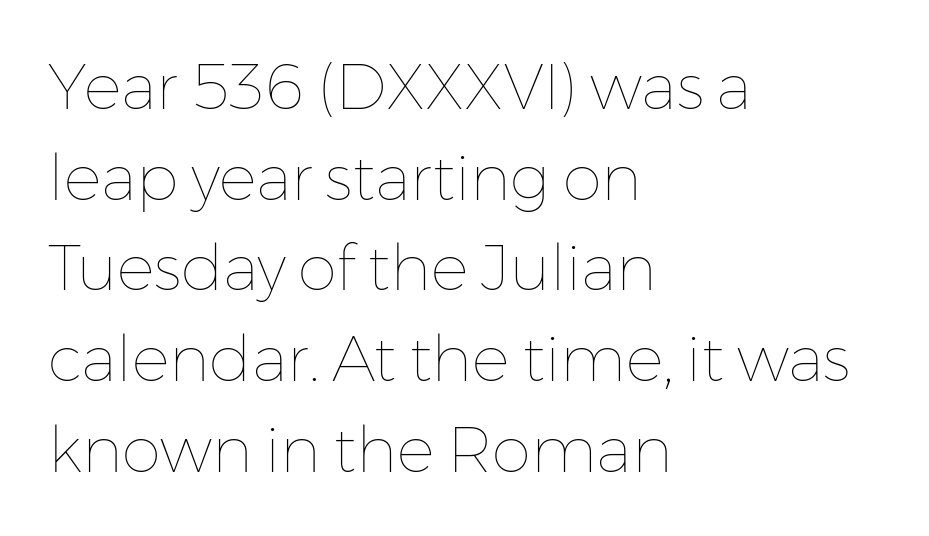
All the whitespace from short lines collects on the right. The baseline area is clear. This is not heavy type; no bold has been used. A typesetter would call this proportional, since set widths differ per character. Observe the ordinary spacing: letters are neighbours, not strangers.
